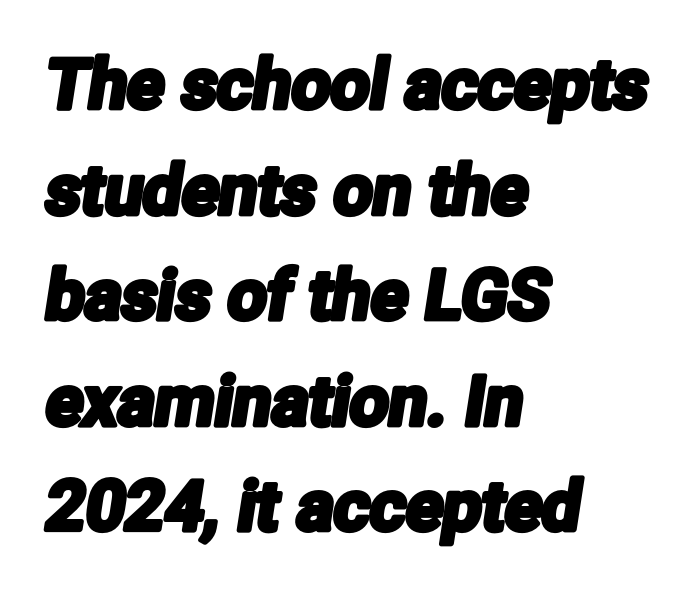
The image shows 69 px condensed sans-serif type; set left-aligned, normal line spacing (1.53x), normal letter spacing, not underlined; low stroke contrast and a medium x-height.
